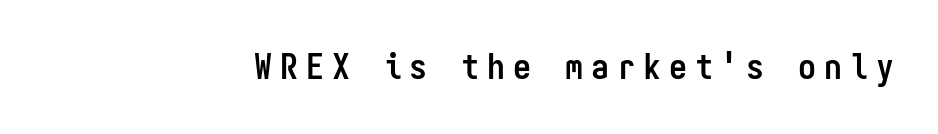
Q: Is the text bold? A: Yes.
Q: Is the text italic (slanted)? A: No, it is upright.
Q: Is the typeface a serif or a sans-serif typeface? A: Sans-serif.
Q: Is the text underlined? A: No.
Q: Is the spacing between letters normal or unusually wide? A: Unusually wide.
Q: Width (condensed, normal, or wide)? A: Condensed.
Q: Stroke contrast? A: Low.
Q: x-height? A: Medium.
Q: Monospaced? A: Yes.
